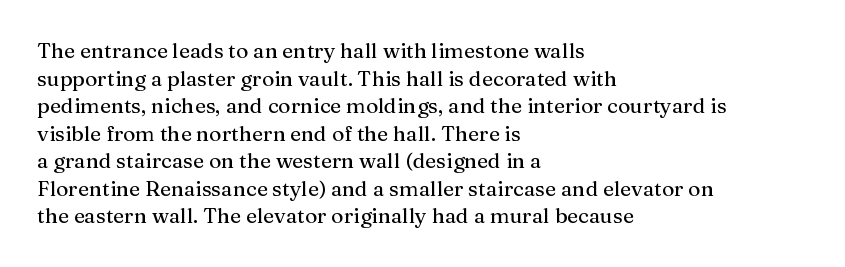
Line starts are locked; line ends wander. Leading matches the norm, producing a regular column. Characters remain perfectly vertical along every line. The area under the type is left untouched. Caption: standard tracking, unaltered.
